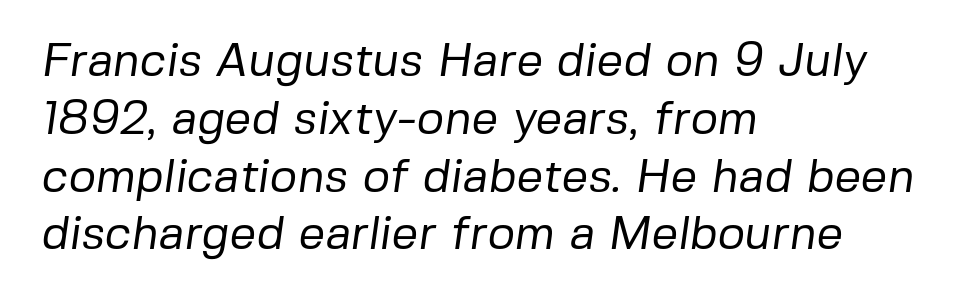
Anything drawn beneath the words? Only blank space. Reading down the block, your eye returns to a fixed left position each line. Think standard paragraph weight, or any step lighter than that. To sum up the face: it is a sans, with no serifs.
